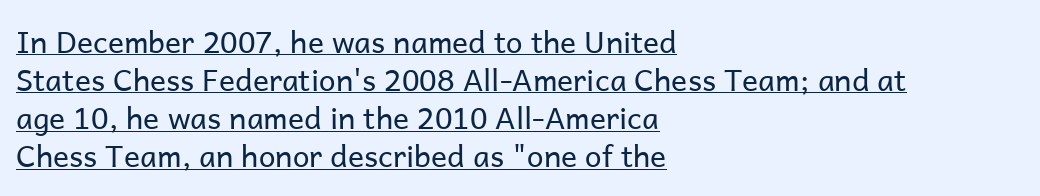
Q: Is the text bold? A: No.
Q: Is the text italic (slanted)? A: No, it is upright.
Q: Is the typeface a serif or a sans-serif typeface? A: Sans-serif.
Q: Is the text underlined? A: Yes.
Q: How is the paragraph aligned? A: Left-aligned.
Q: Is the spacing between letters normal or unusually wide? A: Normal.
Q: Is the spacing between lines tight, normal or loose? A: Normal.
Q: Width (condensed, normal, or wide)? A: Normal.
Q: Stroke contrast? A: Low.
Q: x-height? A: Medium.
Q: Monospaced? A: No.
